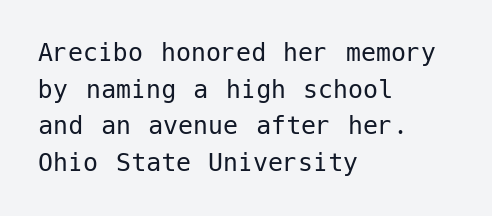
The image shows 30 px regular-weight sans-serif type, upright; set left-aligned, line spacing 1.22x, normal letter spacing, not underlined; low stroke contrast and a medium x-height.
